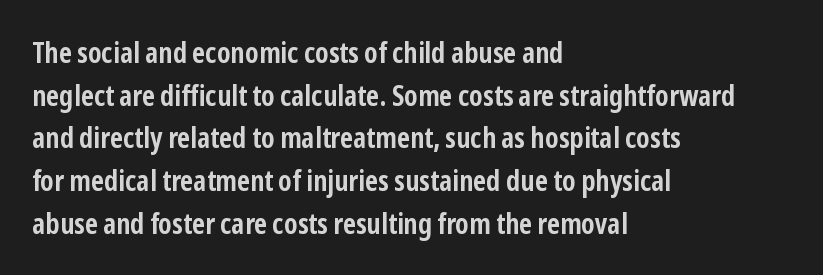
{"serif": "no", "italic": "no", "bold": "yes", "weight": "semibold", "width": "condensed", "stroke_contrast": "low", "x_height": "medium", "monospaced": "no", "underline": "no", "align": "left", "line_spacing": "normal", "line_spacing_ratio": 1.47, "letter_spacing": "normal", "letter_spacing_em": 0.0, "glyph_px": 29}
